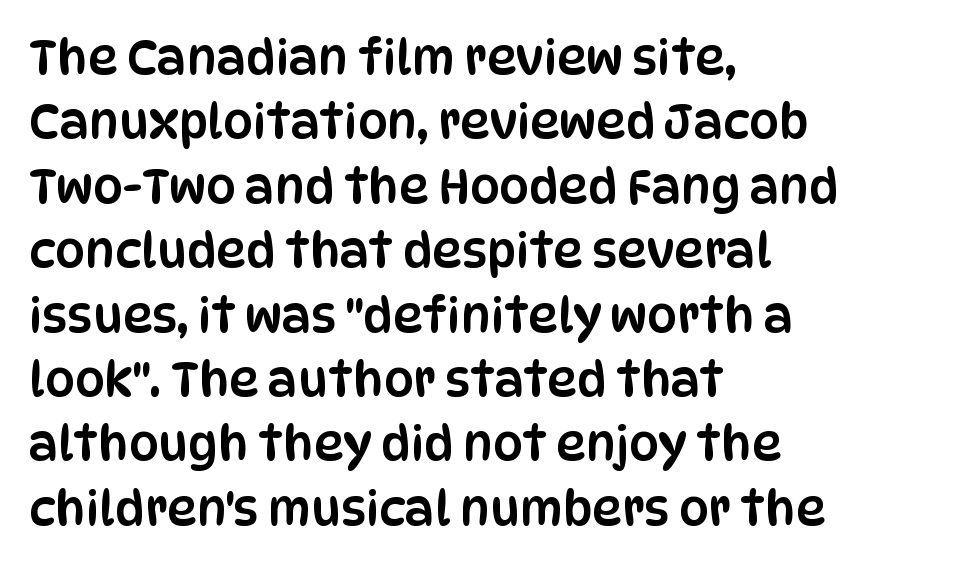
{"serif": "no", "italic": "no", "width": "condensed", "stroke_contrast": "low", "x_height": "large", "monospaced": "no", "underline": "no", "align": "left", "line_spacing": "normal", "line_spacing_ratio": 1.37, "letter_spacing": "normal", "letter_spacing_em": 0.0, "glyph_px": 47}
